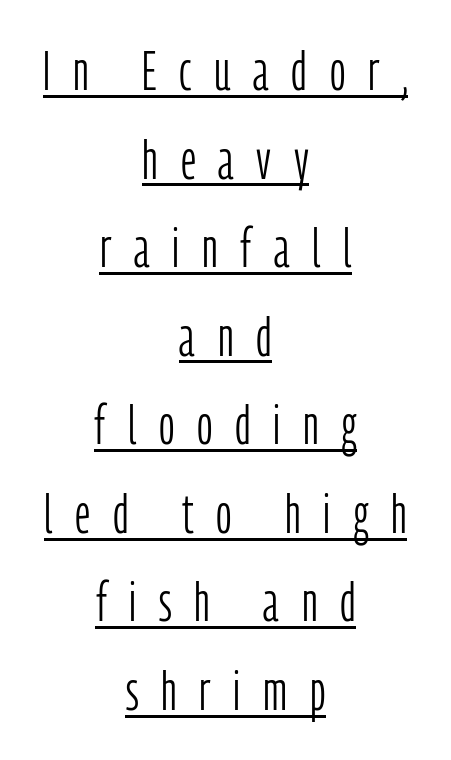
Q: Is the text bold? A: No.
Q: Is the text italic (slanted)? A: No, it is upright.
Q: Is the typeface a serif or a sans-serif typeface? A: Sans-serif.
Q: Is the text underlined? A: Yes.
Q: How is the paragraph aligned? A: Centered.
Q: Is the spacing between letters normal or unusually wide? A: Unusually wide.
Q: Is the spacing between lines tight, normal or loose? A: Normal.
Q: Width (condensed, normal, or wide)? A: Condensed.
Q: Stroke contrast? A: Low.
Q: x-height? A: Medium.
Q: Monospaced? A: No.
